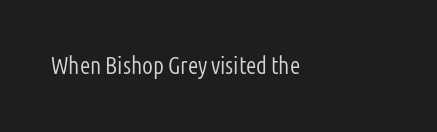
It's the straight-up-and-down kind of type. Heft: none added — not bold. Check under the words: just untouched page. The ragged edge is on the right, which tells us the setting is flush left.
